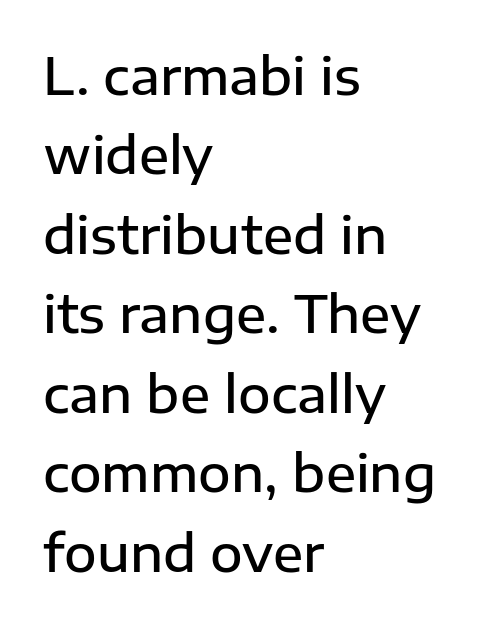
The image shows 50 px semibold sans-serif type, upright; set left-aligned, normal line spacing (1.59x), normal letter spacing, not underlined; low stroke contrast and a medium x-height.
